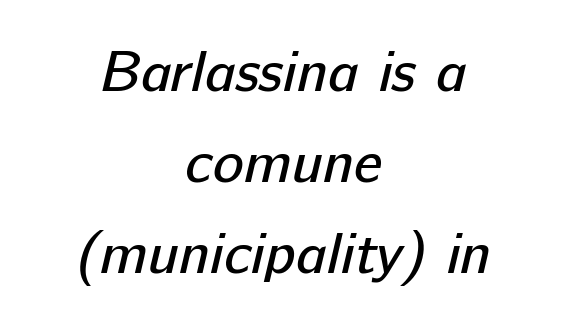
The image shows 58 px regular-weight sans-serif type; set centered, normal line spacing (1.57x), normal letter spacing, not underlined; low stroke contrast and a medium x-height.
